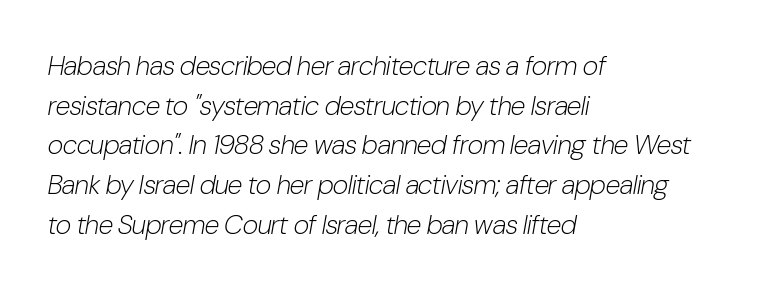
The image shows 27 px text type, italic (leaning right); set left-aligned, normal line spacing (1.47x), normal letter spacing, not underlined.
